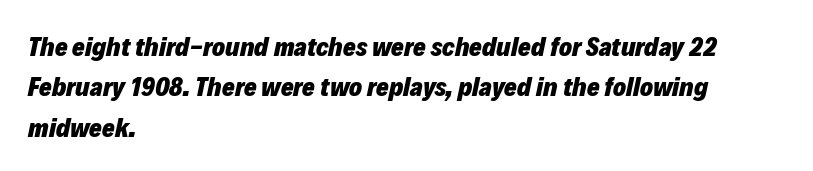
The image shows 27 px bold type, italic (leaning right); set left-aligned, normal line spacing (1.5x), normal letter spacing, not underlined.
